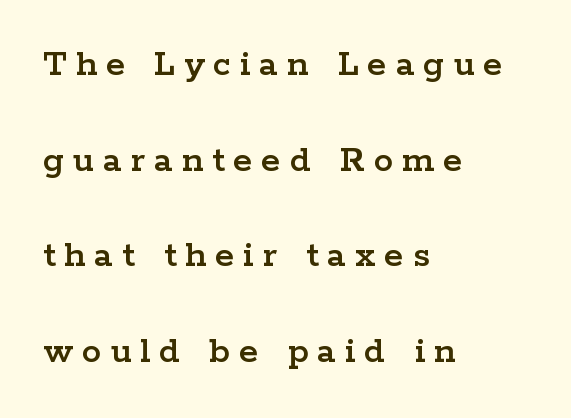
The zone under the glyphs is completely vacant. Widely set lines give the paragraph a tall, airy silhouette. Here the designer chose a conventional face with non-uniform glyph widths. Short note: letters widely spaced.
